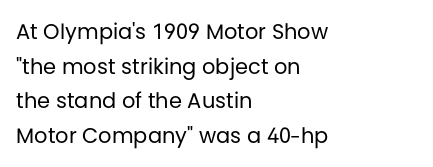
{"italic": "no", "bold": "no", "underline": "no", "align": "left", "line_spacing": "normal", "line_spacing_ratio": 1.65, "letter_spacing": "normal", "letter_spacing_em": 0.0, "glyph_px": 21}
